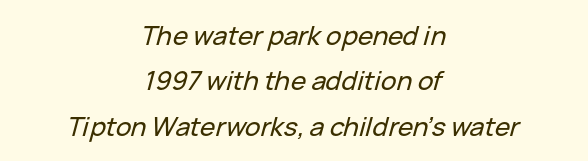
The compositor balanced each line on the midline. Characters follow at the spacing the type designer built in. Is the type slanted? Yes — the strokes lean at a clear angle. Check the space under the baseline: it is left empty.
